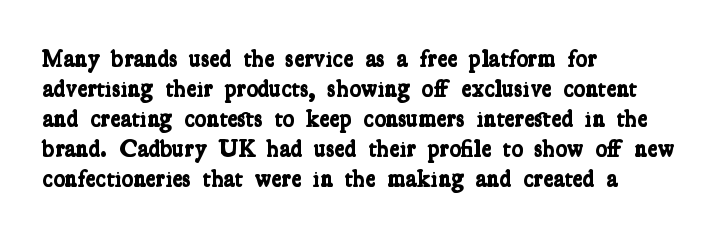
Q: Is the text bold? A: Yes.
Q: Is the text underlined? A: No.
Q: How is the paragraph aligned? A: Left-aligned.
Q: Is the spacing between letters normal or unusually wide? A: Normal.
Q: Is the spacing between lines tight, normal or loose? A: Normal.
